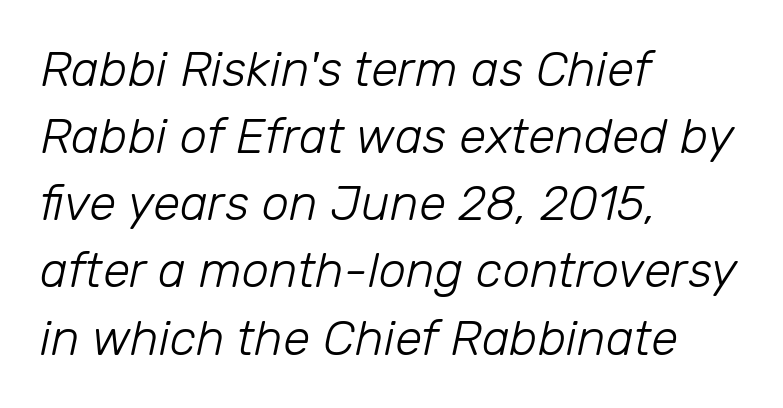
These lines are rendered in a variable-pitch font. There's an unmistakable incline to the writing here. Compared with a centered layout, this one pins lines to the left instead. Each stroke keeps to a modest, everyday thickness or less. Nobody drew a line under any word here.
